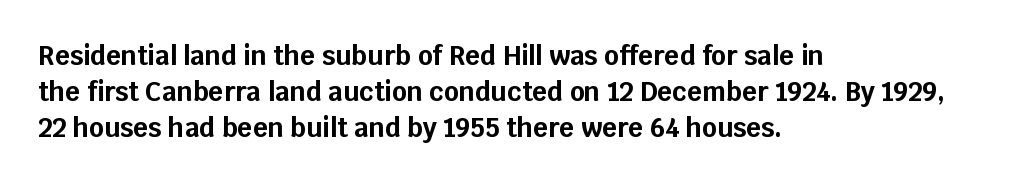
Weight: bold. Inter-character spacing is left at the font's built-in metrics. Check the space under the baseline: it is left empty. These lines sit exactly where default settings would place them. Compared with a centered layout, this one pins lines to the left instead.
